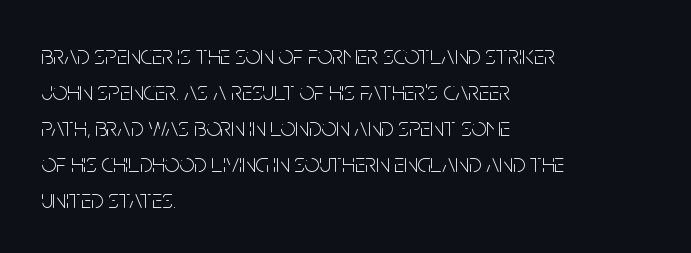
{"italic": "no", "bold": "no", "underline": "no", "align": "left", "line_spacing": "normal", "line_spacing_ratio": 1.38, "letter_spacing": "normal", "letter_spacing_em": 0.0, "glyph_px": 26}
